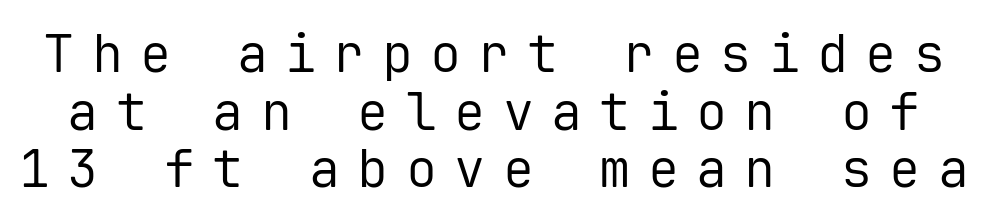
{"serif": "no", "italic": "no", "bold": "no", "weight": "regular", "width": "normal", "stroke_contrast": "low", "x_height": "medium", "monospaced": "yes", "underline": "no", "line_spacing": "tight", "line_spacing_ratio": 1.11, "letter_spacing": "wide", "letter_spacing_em": 0.33, "glyph_px": 52}
